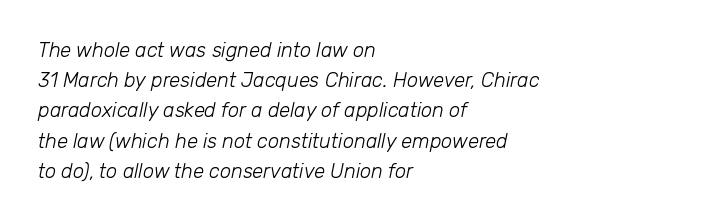
The image shows 20 px text type, italic (leaning right); set left-aligned, normal line spacing (1.51x), normal letter spacing, not underlined.
